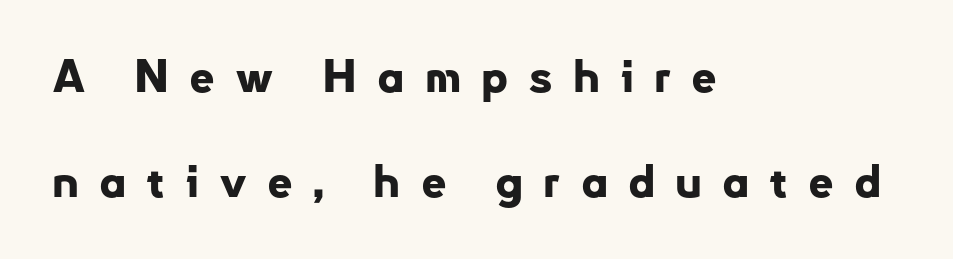
Q: Is the text bold? A: Yes.
Q: Is the text italic (slanted)? A: No, it is upright.
Q: Is the typeface a serif or a sans-serif typeface? A: Sans-serif.
Q: Is the text underlined? A: No.
Q: How is the paragraph aligned? A: Left-aligned.
Q: Is the spacing between letters normal or unusually wide? A: Unusually wide.
Q: Is the spacing between lines tight, normal or loose? A: Loose.
Q: Width (condensed, normal, or wide)? A: Normal.
Q: Stroke contrast? A: Low.
Q: x-height? A: Small.
Q: Monospaced? A: No.
